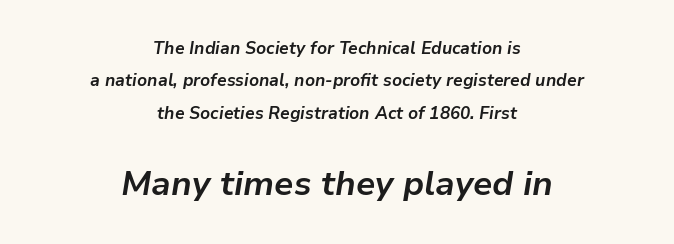
{"italic": "yes", "lean": "right", "slant_degrees": 9, "bold": "yes", "weight": "bold", "width": "normal", "stroke_contrast": "low", "x_height": "medium", "monospaced": "no", "underline": "no", "align": "center", "line_spacing": "loose", "line_spacing_ratio": 1.9, "letter_spacing": "normal", "letter_spacing_em": 0.0, "larger_block": "second", "size_ratio": 2.0, "glyph_px": 34}
